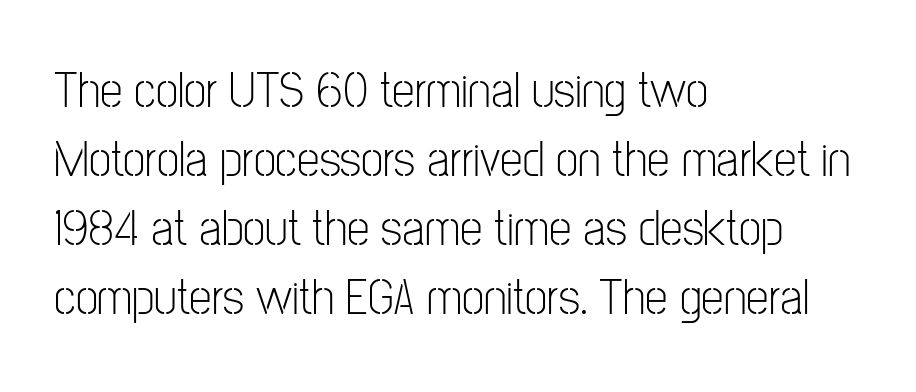
{"serif": "no", "italic": "no", "bold": "no", "weight": "light", "width": "condensed", "stroke_contrast": "low", "x_height": "medium", "monospaced": "no", "underline": "no", "align": "left", "line_spacing": "normal", "line_spacing_ratio": 1.35, "letter_spacing": "normal", "letter_spacing_em": 0.0, "glyph_px": 51}
